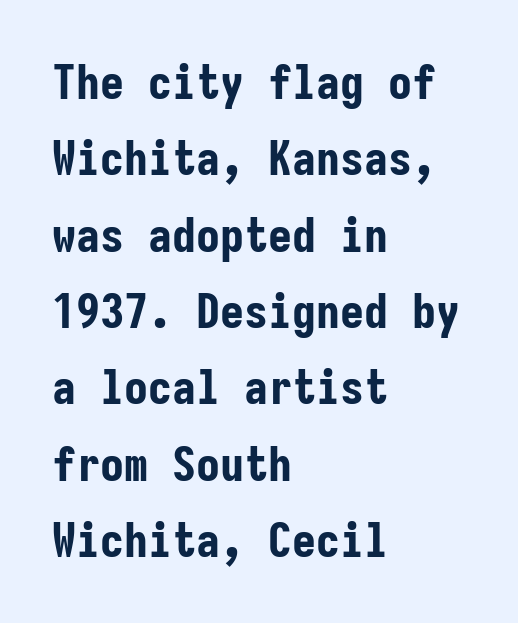
The image shows 48 px bold, condensed sans-serif type, upright, monospaced; set left-aligned, normal line spacing (1.59x), normal letter spacing, not underlined; low stroke contrast and a medium x-height.
